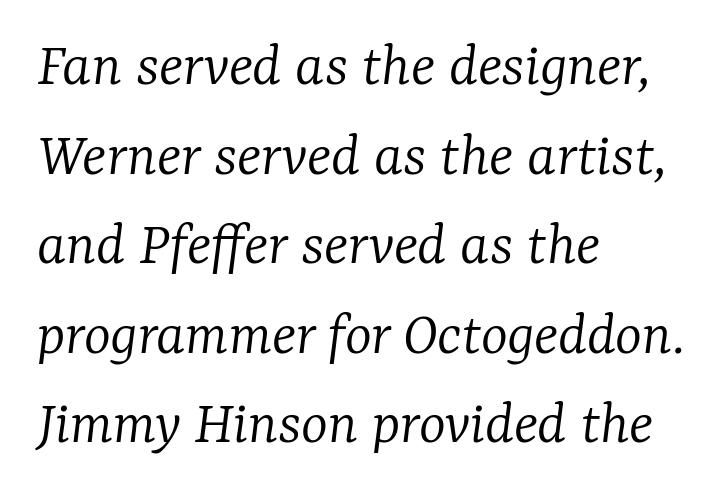
The image shows 64 px light serif type, italic (leaning right); set left-aligned, normal line spacing (1.4x), normal letter spacing, not underlined; low stroke contrast and a medium x-height.
